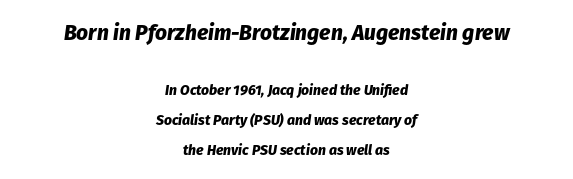
{"italic": "yes", "lean": "right", "slant_degrees": 8, "bold": "yes", "underline": "no", "align": "center", "line_spacing": "loose", "line_spacing_ratio": 2.12, "letter_spacing": "normal", "letter_spacing_em": 0.0, "larger_block": "first", "size_ratio": 1.5, "glyph_px": 21}
